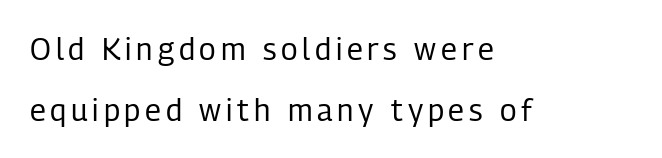
The image shows 30 px regular-weight, condensed sans-serif type, upright; set left-aligned, loose line spacing (2.02x), not underlined; low stroke contrast and a medium x-height.
